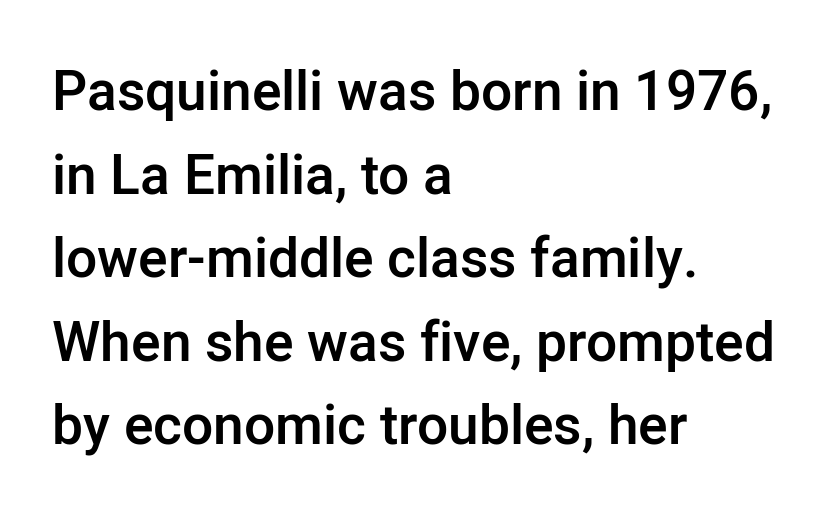
The image shows 55 px semibold sans-serif type, upright; set left-aligned, normal line spacing (1.52x), normal letter spacing, not underlined; low stroke contrast and a medium x-height.
